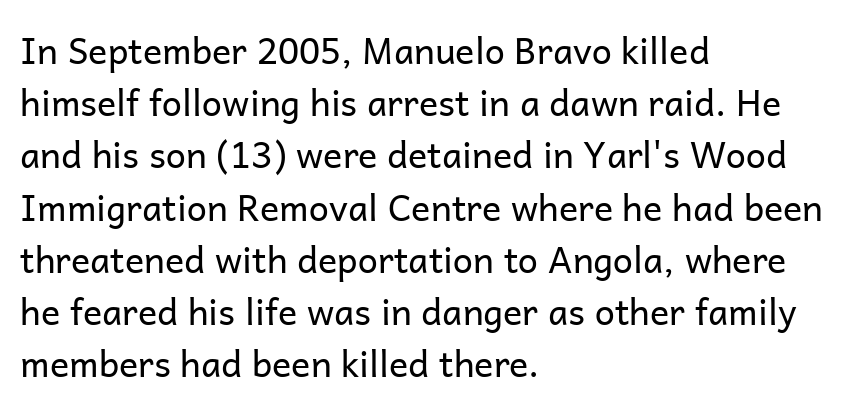
{"serif": "no", "italic": "no", "bold": "no", "weight": "regular", "width": "normal", "stroke_contrast": "low", "x_height": "medium", "monospaced": "no", "underline": "no", "align": "left", "line_spacing": "normal", "line_spacing_ratio": 1.45, "letter_spacing": "normal", "letter_spacing_em": 0.0, "glyph_px": 36}
